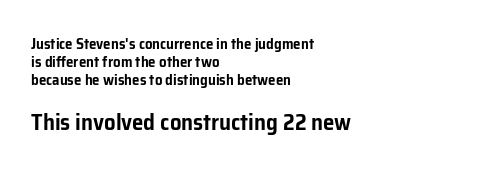
{"italic": "no", "underline": "no", "align": "left", "line_spacing_ratio": 1.2, "letter_spacing": "normal", "letter_spacing_em": 0.0, "larger_block": "second", "size_ratio": 1.53, "glyph_px": 23}
